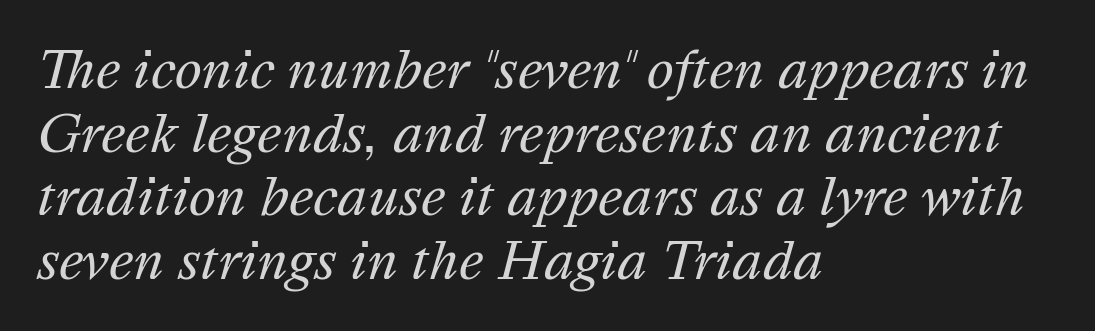
The image shows 51 px regular-weight type, italic (leaning right); set left-aligned, normal line spacing (1.25x), normal letter spacing, not underlined; medium stroke contrast and a medium x-height.
